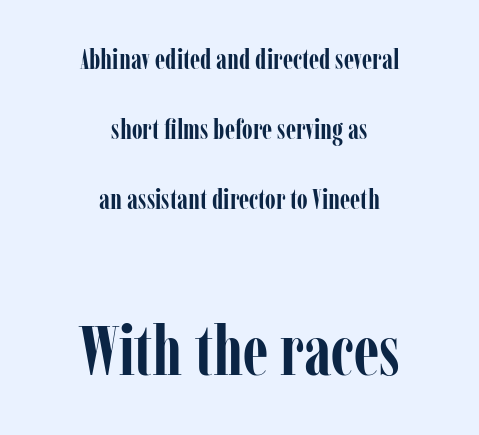
The image shows 70 px semibold, condensed serif type, upright; set centered, loose line spacing (2.5x), normal letter spacing, not underlined; the second (bottom) block is 2.5x larger; low stroke contrast and a medium x-height.
